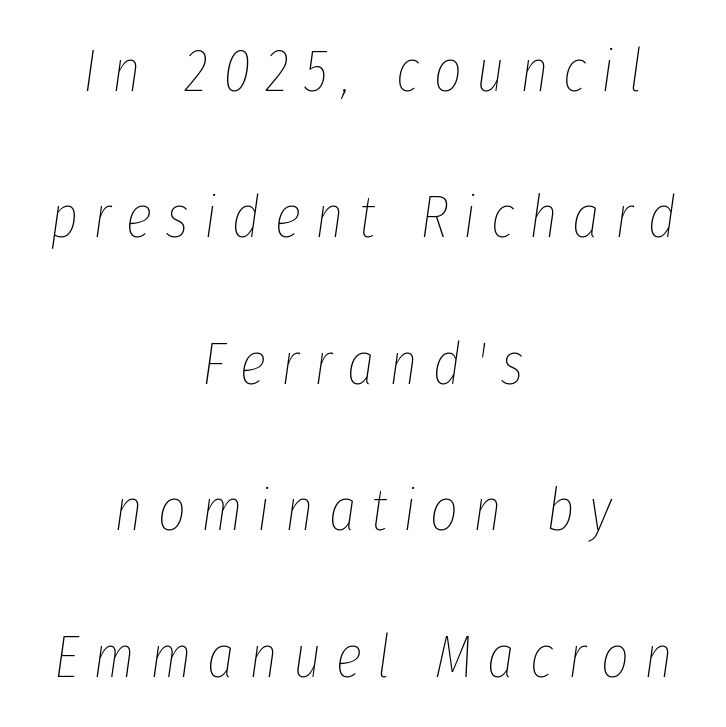
{"italic": "yes", "lean": "right", "slant_degrees": 8, "bold": "no", "weight": "thin", "width": "condensed", "stroke_contrast": "low", "x_height": "medium", "monospaced": "no", "underline": "no", "align": "center", "line_spacing": "loose", "line_spacing_ratio": 2.44, "letter_spacing": "wide", "letter_spacing_em": 0.25, "glyph_px": 60}
